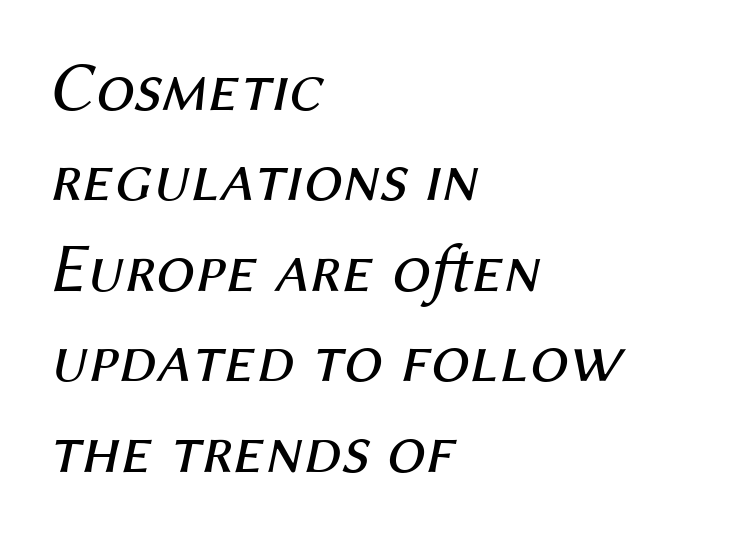
The image shows 69 px regular-weight type, italic (leaning right); set left-aligned, normal line spacing (1.31x), normal letter spacing, not underlined; medium stroke contrast and a medium x-height.
